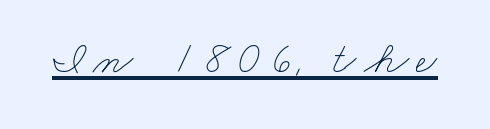
The rendered words wear a rule along their underside. The passage shown is typed in a proportional face where columns would drift. Summary of weight: not heavy and not bold.
